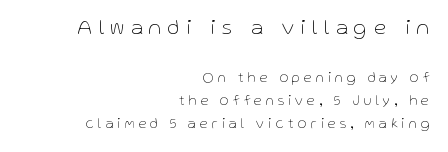
Letters rest on an invisible, unmarked baseline. One-word summary of the alignment: right. The more generous point size was reserved for the upper chunk. Between one letter and the next there's a generous, obvious gap. The font sits on the lighter half of the weight spectrum, regular included. Evenly set lines give the paragraph a standard silhouette.
